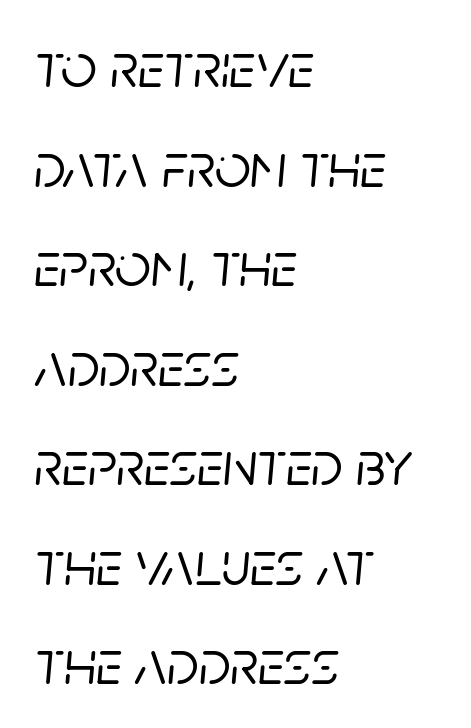
Think of a printed novel: that variable character pitch is what you see here. Does the leading feel generous? No, just average. The rendering anchors every line to the left-hand side. The foot of each line stays bare and open.
